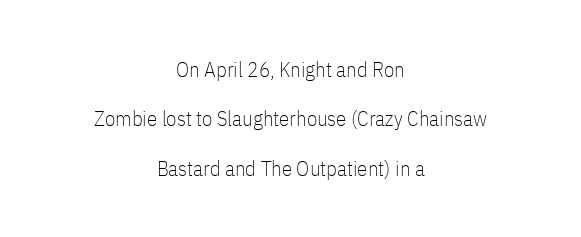
{"italic": "no", "bold": "no", "underline": "no", "align": "center", "line_spacing": "loose", "line_spacing_ratio": 2.35, "letter_spacing": "normal", "letter_spacing_em": 0.0, "glyph_px": 21}
